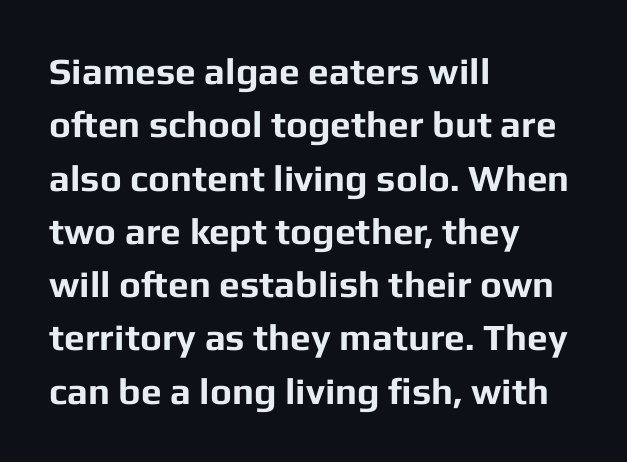
The face used here has the dense, thick strokes of a bold. Check under the words: just untouched page. Caption: multi-line text, flush left, ragged right. The face used here is rendered with its standard letterfit. Spacing verdict: proportional, widths tailored to each character.
